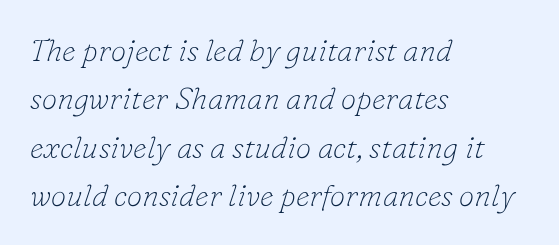
{"serif": "yes", "italic": "yes", "lean": "right", "slant_degrees": 16, "bold": "no", "weight": "thin", "width": "normal", "stroke_contrast": "low", "x_height": "small", "monospaced": "no", "underline": "no", "align": "left", "line_spacing": "normal", "line_spacing_ratio": 1.56, "letter_spacing": "normal", "letter_spacing_em": 0.0, "glyph_px": 31}
